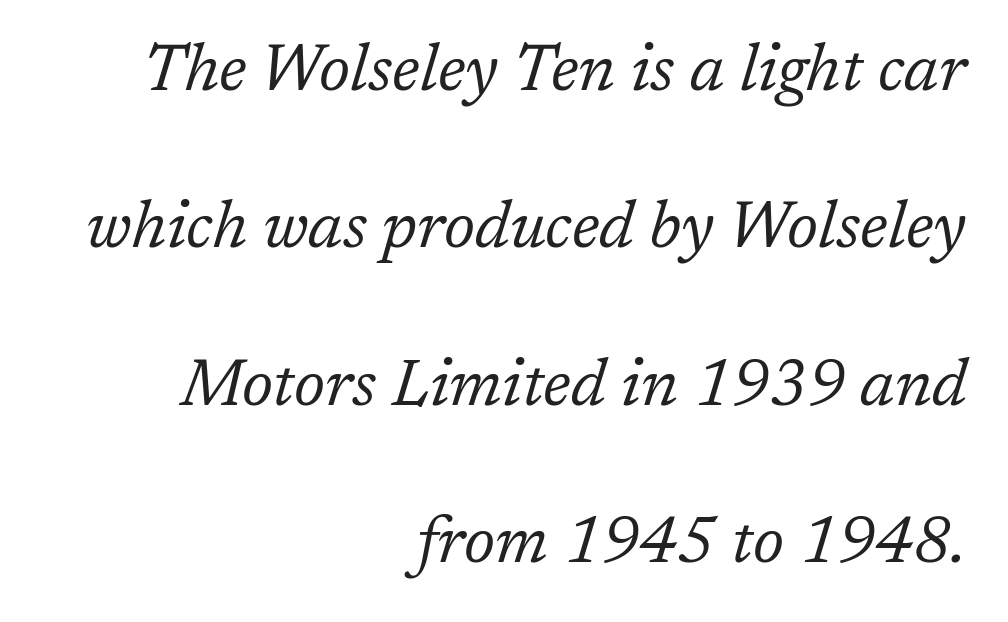
Q: Is the text bold? A: No.
Q: Is the text italic (slanted)? A: Yes, it leans right by about 17 degrees.
Q: Is the typeface a serif or a sans-serif typeface? A: Serif.
Q: Is the text underlined? A: No.
Q: How is the paragraph aligned? A: Right-aligned.
Q: Is the spacing between letters normal or unusually wide? A: Normal.
Q: Is the spacing between lines tight, normal or loose? A: Loose.
Q: Width (condensed, normal, or wide)? A: Normal.
Q: Stroke contrast? A: Low.
Q: x-height? A: Medium.
Q: Monospaced? A: No.
